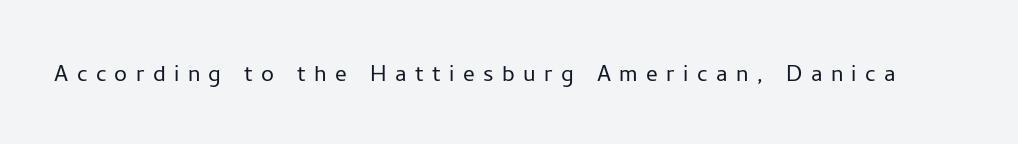
The image shows 29 px light sans-serif type, upright; set unusually wide letter spacing (+0.29 em), not underlined; low stroke contrast and a medium x-height.
